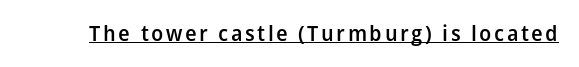
{"italic": "no", "bold": "semi", "underline": "yes", "glyph_px": 21}
